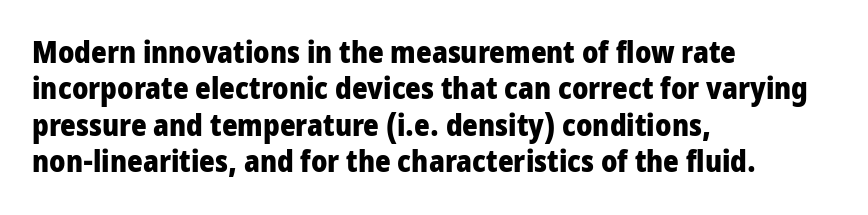
{"serif": "no", "italic": "no", "bold": "yes", "weight": "heavy", "width": "condensed", "stroke_contrast": "low", "x_height": "large", "monospaced": "no", "underline": "no", "align": "left", "line_spacing_ratio": 1.21, "letter_spacing": "normal", "letter_spacing_em": 0.0, "glyph_px": 30}
